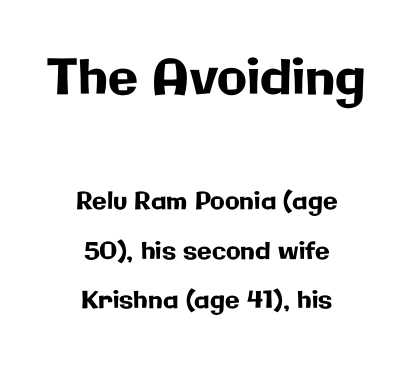
Each letter keeps its own natural width here, so spacing adapts to shape. Is the block centered? Yes — each line is placed symmetrically about the middle. Honestly, there is no underline to notice here at all. What's the leading like? Stretched, with rows far apart. What stands out about the letter spacing? Nothing — it is the standard amount. Italic? Not at all — the glyphs are vertical.
